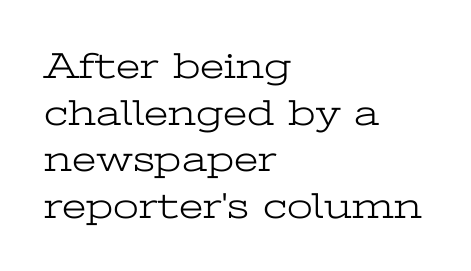
{"serif": "yes", "italic": "no", "bold": "no", "weight": "light", "width": "wide", "stroke_contrast": "low", "x_height": "medium", "monospaced": "no", "underline": "no", "align": "left", "line_spacing": "normal", "line_spacing_ratio": 1.26, "letter_spacing": "normal", "letter_spacing_em": 0.0, "glyph_px": 37}
